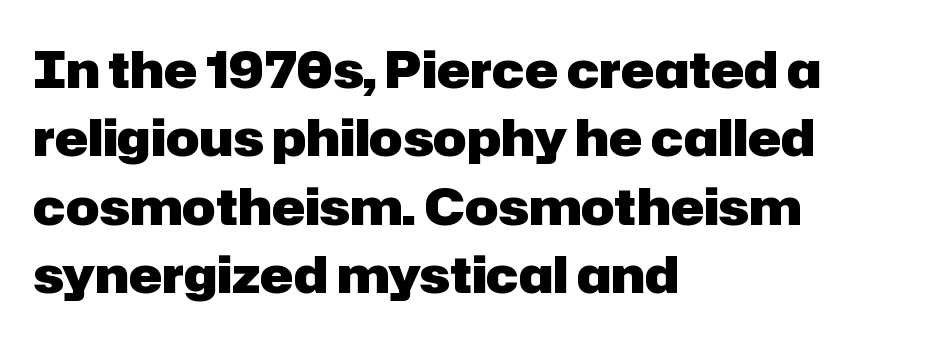
{"serif": "no", "italic": "no", "bold": "yes", "weight": "heavy", "width": "normal", "stroke_contrast": "low", "x_height": "medium", "monospaced": "no", "underline": "no", "align": "left", "line_spacing": "normal", "line_spacing_ratio": 1.37, "letter_spacing": "normal", "letter_spacing_em": 0.0, "glyph_px": 50}
